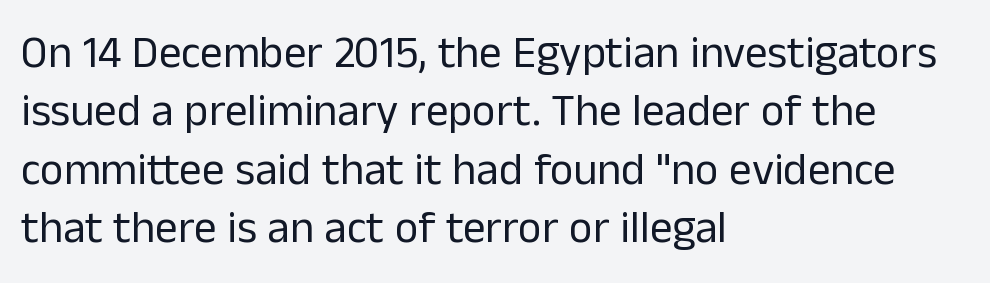
The image shows 45 px regular-weight sans-serif type, upright; set left-aligned, normal line spacing (1.3x), normal letter spacing, not underlined; low stroke contrast and a medium x-height.
